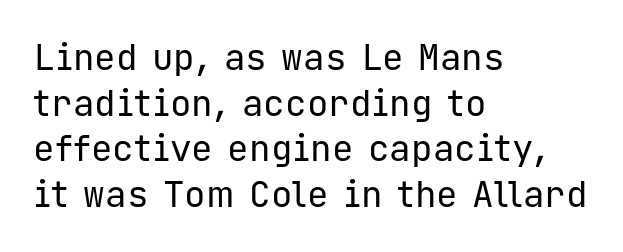
{"serif": "no", "italic": "no", "bold": "no", "weight": "regular", "width": "normal", "stroke_contrast": "low", "x_height": "medium", "monospaced": "yes", "underline": "no", "align": "left", "line_spacing": "normal", "line_spacing_ratio": 1.27, "letter_spacing": "normal", "letter_spacing_em": 0.0, "glyph_px": 36}
